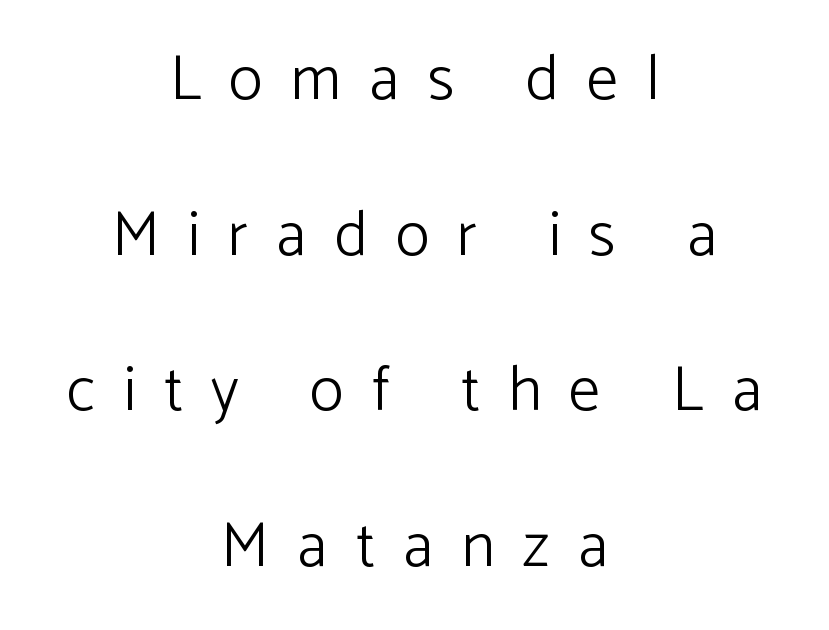
{"serif": "no", "italic": "no", "bold": "no", "weight": "light", "width": "normal", "stroke_contrast": "low", "x_height": "medium", "monospaced": "no", "underline": "no", "align": "center", "line_spacing": "loose", "line_spacing_ratio": 2.47, "letter_spacing": "wide", "letter_spacing_em": 0.45, "glyph_px": 63}
